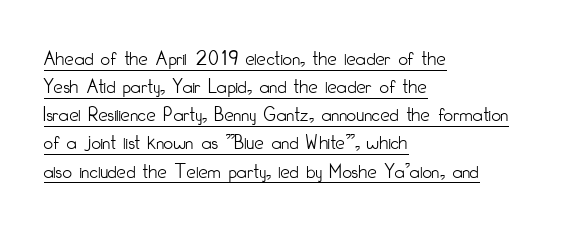
The image shows 21 px text type, upright; set left-aligned, normal line spacing (1.34x), normal letter spacing, underlined.
